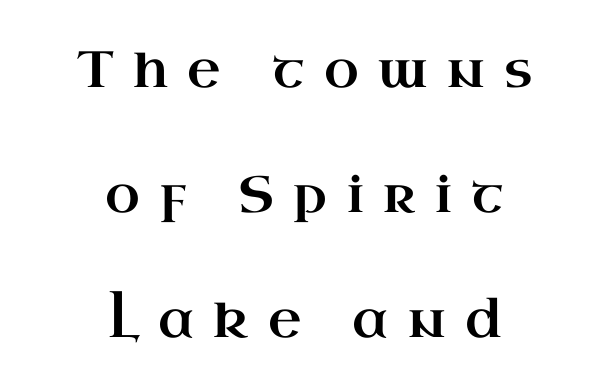
Every character sits straight up, as roman type does. Old-style or modern, the face here clearly has serifs. Leading: increased. Proportional: the letters do not fall into vertical columns. Lines of text with bare space underneath. Compared with a flush-left layout, this one balances lines on the center instead.
